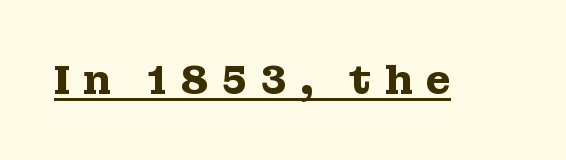
Q: Is the text bold? A: Yes.
Q: Is the text italic (slanted)? A: No, it is upright.
Q: Is the typeface a serif or a sans-serif typeface? A: Serif.
Q: Is the text underlined? A: Yes.
Q: Is the spacing between letters normal or unusually wide? A: Unusually wide.
Q: Width (condensed, normal, or wide)? A: Wide.
Q: Stroke contrast? A: Medium.
Q: x-height? A: Medium.
Q: Monospaced? A: No.
